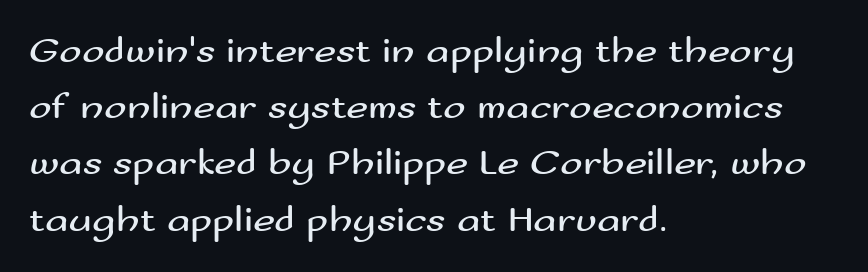
The image shows 38 px regular-weight, wide sans-serif type, upright; set left-aligned, normal line spacing (1.48x), normal letter spacing, not underlined; medium stroke contrast and a small x-height.
